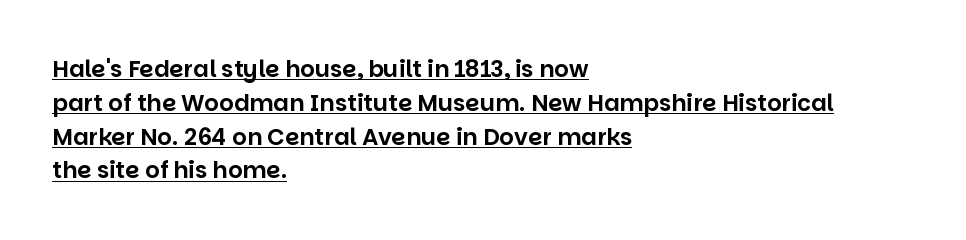
The image shows 23 px text type, upright; set left-aligned, normal line spacing (1.47x), normal letter spacing, underlined.
